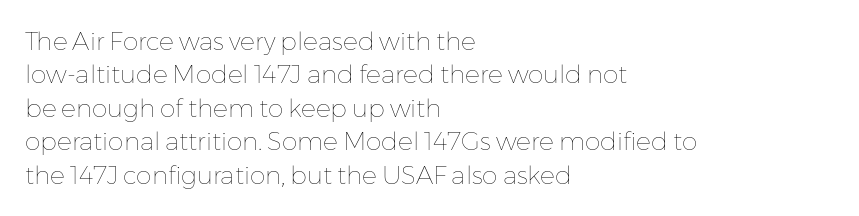
Q: Is the text bold? A: No.
Q: Is the text italic (slanted)? A: No, it is upright.
Q: Is the text underlined? A: No.
Q: How is the paragraph aligned? A: Left-aligned.
Q: Is the spacing between letters normal or unusually wide? A: Normal.
Q: Is the spacing between lines tight, normal or loose? A: Normal.
